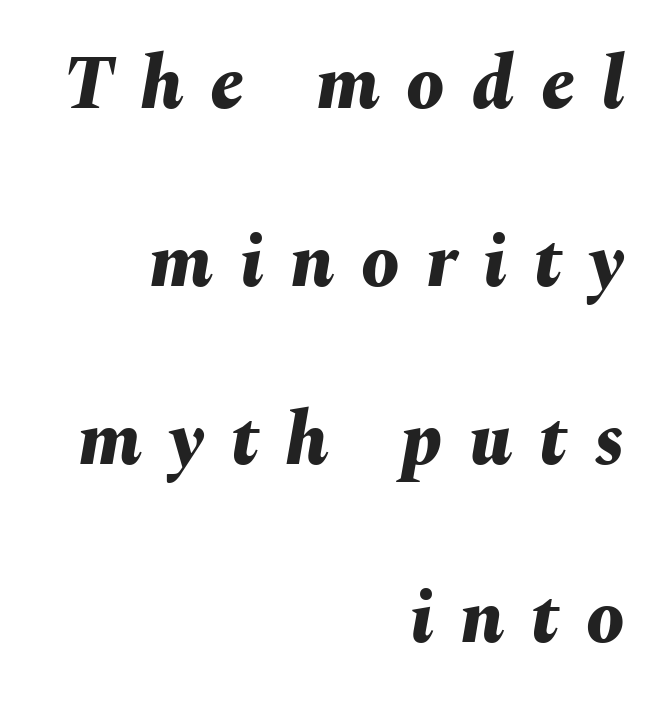
Letter spacing: wide. Vertically, the passage feels expansive, rows floating well apart. This rendering features lettering with no underline. In terms of weight, the rendering is a true, heavy bold.
